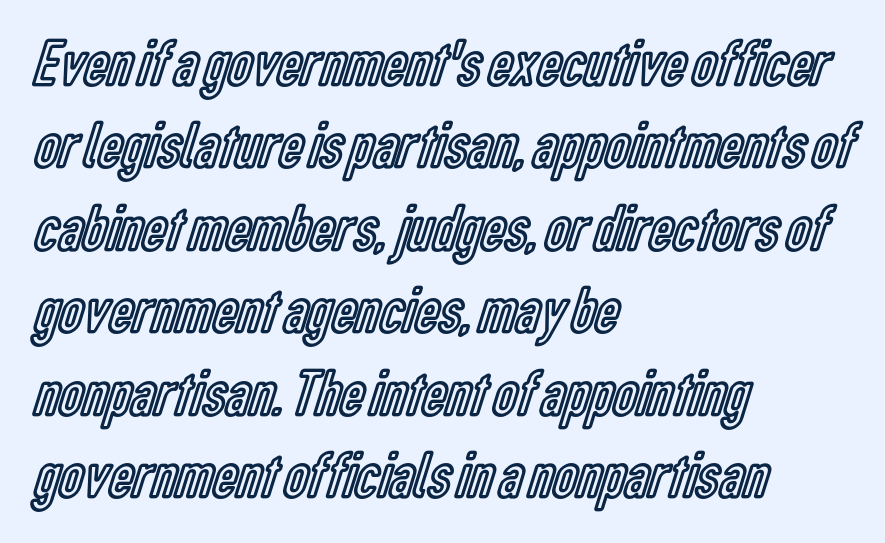
{"width": "condensed", "x_height": "medium", "monospaced": "no", "underline": "no", "align": "left", "line_spacing_ratio": 1.23, "letter_spacing": "normal", "letter_spacing_em": 0.0, "glyph_px": 67}
